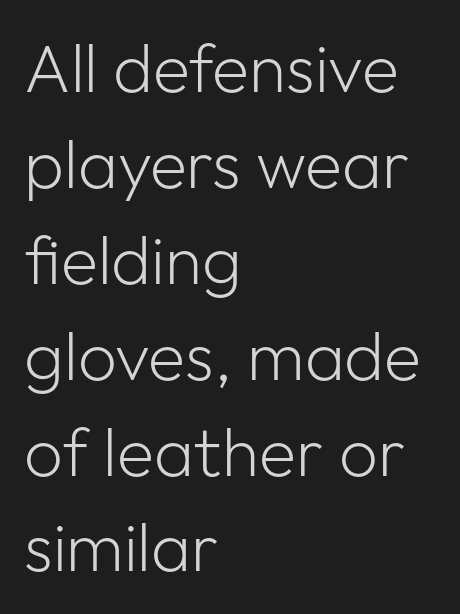
Q: Is the text bold? A: No.
Q: Is the text italic (slanted)? A: No, it is upright.
Q: Is the typeface a serif or a sans-serif typeface? A: Sans-serif.
Q: Is the text underlined? A: No.
Q: How is the paragraph aligned? A: Left-aligned.
Q: Is the spacing between letters normal or unusually wide? A: Normal.
Q: Is the spacing between lines tight, normal or loose? A: Normal.
Q: Width (condensed, normal, or wide)? A: Normal.
Q: Stroke contrast? A: Low.
Q: x-height? A: Medium.
Q: Monospaced? A: No.
